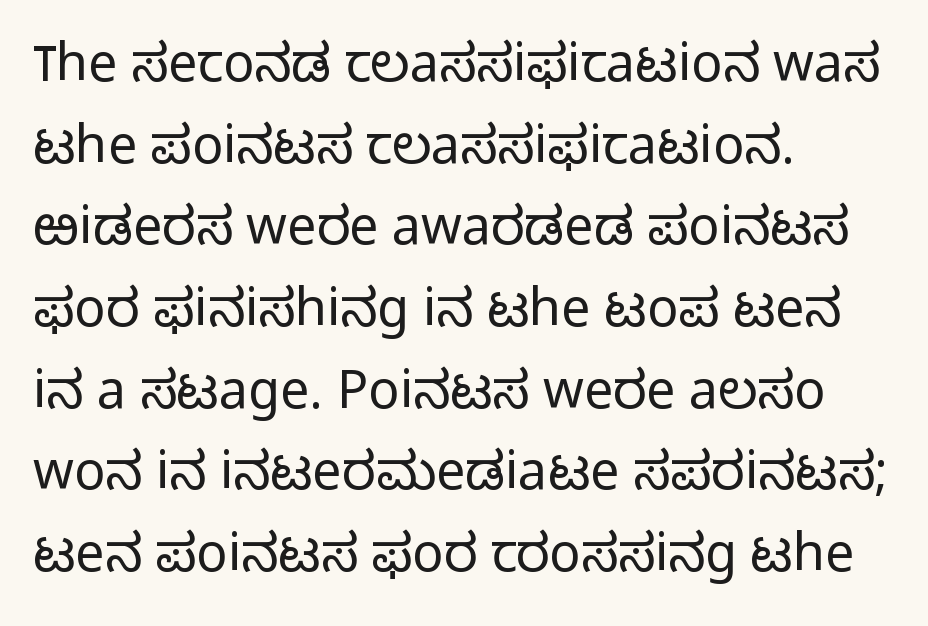
Q: Is the text bold? A: No.
Q: Is the text italic (slanted)? A: No, it is upright.
Q: Is the typeface a serif or a sans-serif typeface? A: Sans-serif.
Q: Is the text underlined? A: No.
Q: How is the paragraph aligned? A: Left-aligned.
Q: Is the spacing between letters normal or unusually wide? A: Normal.
Q: Is the spacing between lines tight, normal or loose? A: Normal.
Q: Width (condensed, normal, or wide)? A: Normal.
Q: Stroke contrast? A: Low.
Q: x-height? A: Medium.
Q: Monospaced? A: No.
